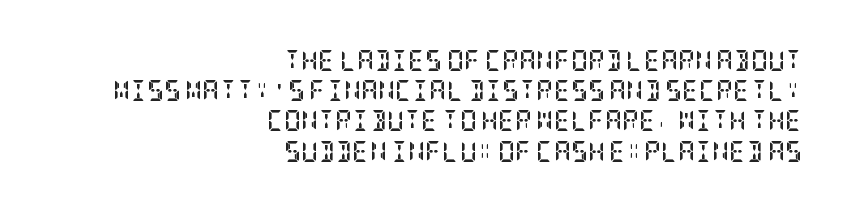
Q: Is the text bold? A: Yes.
Q: Is the text italic (slanted)? A: No, it is upright.
Q: Is the text underlined? A: No.
Q: How is the paragraph aligned? A: Right-aligned.
Q: Is the spacing between letters normal or unusually wide? A: Normal.
Q: Is the spacing between lines tight, normal or loose? A: Normal.
